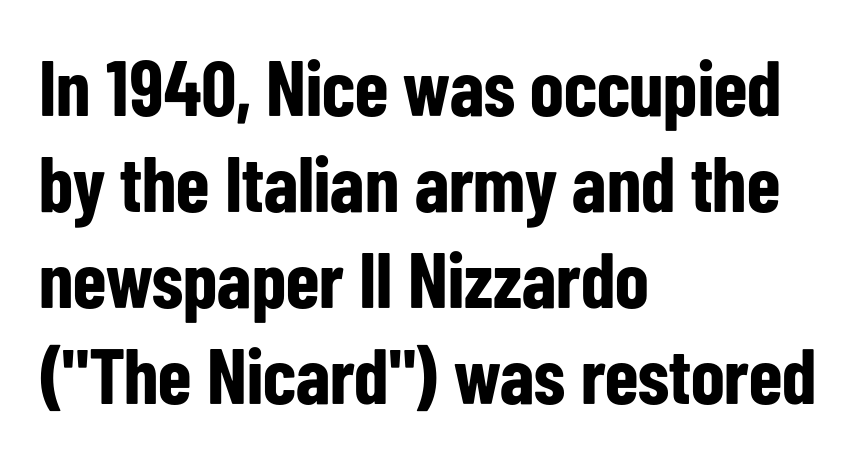
{"serif": "no", "italic": "no", "bold": "yes", "weight": "bold", "width": "condensed", "stroke_contrast": "low", "x_height": "medium", "monospaced": "no", "underline": "no", "align": "left", "line_spacing_ratio": 1.23, "letter_spacing": "normal", "letter_spacing_em": 0.0, "glyph_px": 78}
